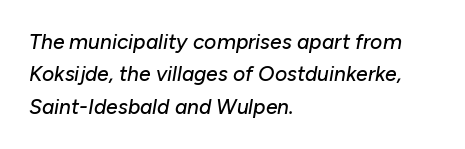
{"italic": "yes", "lean": "right", "slant_degrees": 10, "underline": "no", "align": "left", "line_spacing": "normal", "line_spacing_ratio": 1.54, "letter_spacing": "normal", "letter_spacing_em": 0.0, "glyph_px": 21}
